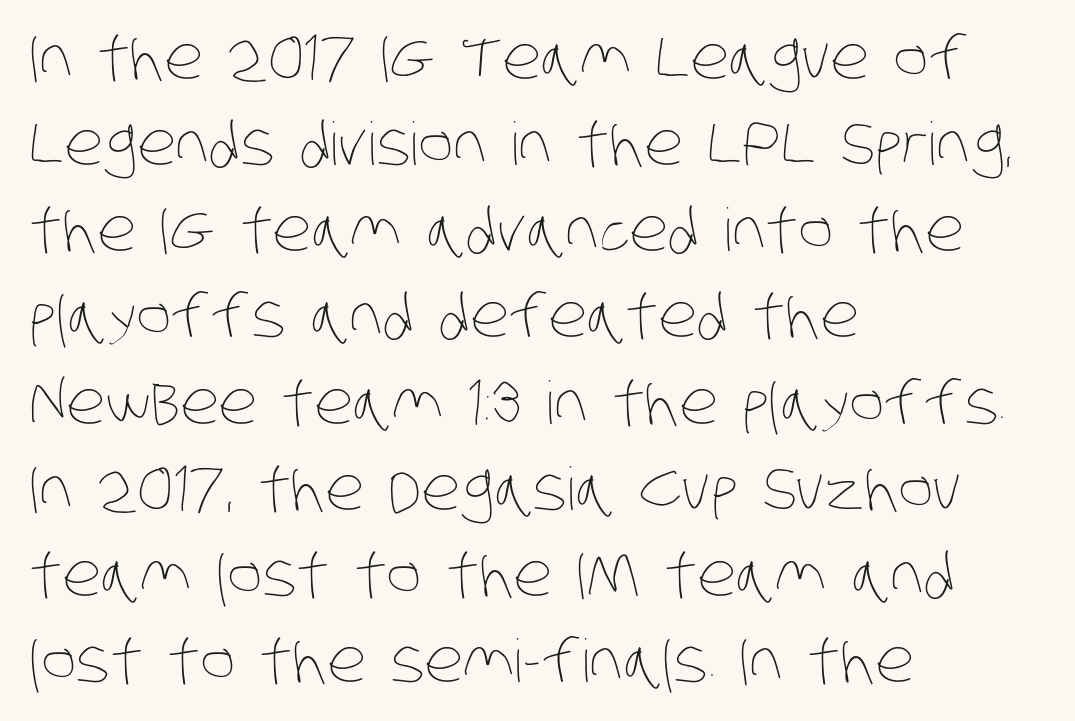
{"bold": "no", "weight": "thin", "width": "condensed", "stroke_contrast": "low", "x_height": "large", "monospaced": "no", "underline": "no", "align": "left", "line_spacing": "normal", "line_spacing_ratio": 1.46, "letter_spacing": "normal", "letter_spacing_em": 0.0, "glyph_px": 59}
